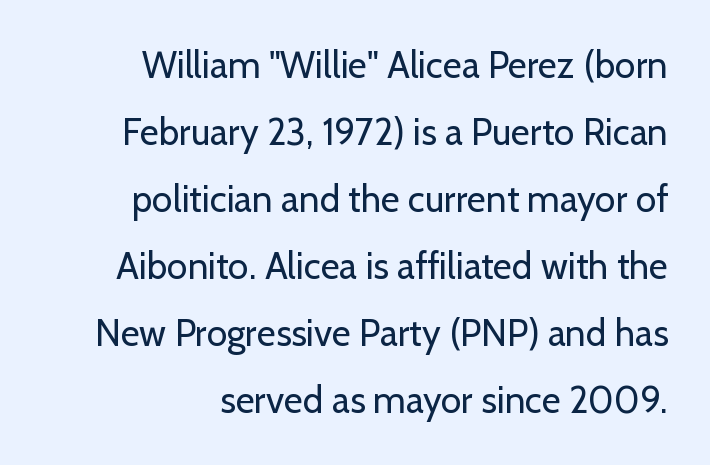
The image shows 37 px regular-weight sans-serif type, upright; set right-aligned, line spacing 1.81x, normal letter spacing, not underlined; low stroke contrast and a medium x-height.
